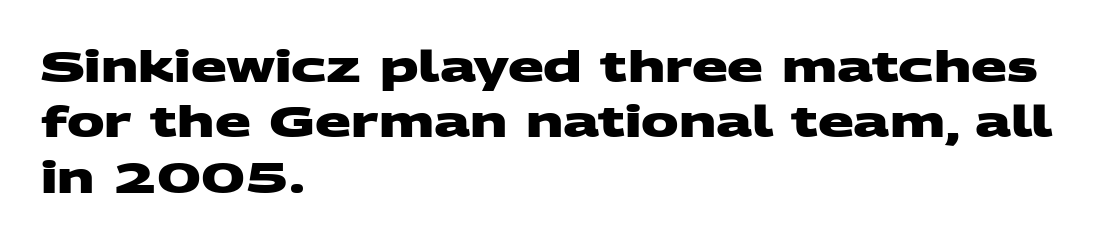
The image shows 42 px heavy, wide sans-serif type; set left-aligned, normal line spacing (1.32x), normal letter spacing, not underlined; medium stroke contrast and a large x-height.
